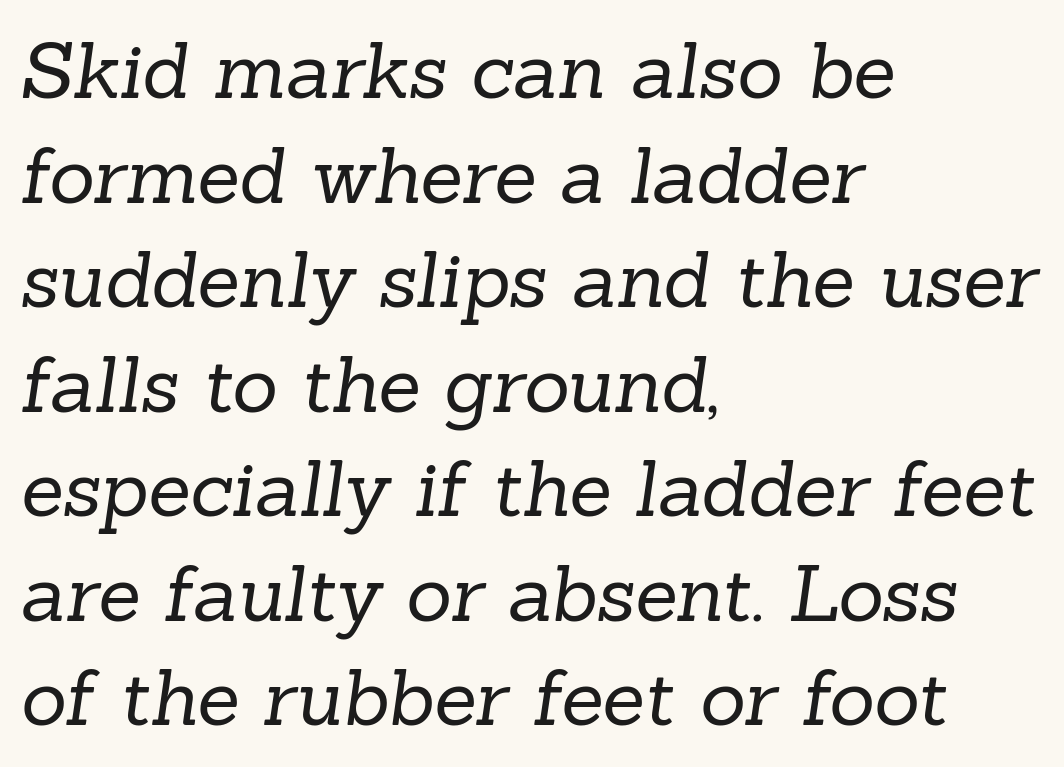
Q: Is the text bold? A: No.
Q: Is the typeface a serif or a sans-serif typeface? A: Serif.
Q: Is the text underlined? A: No.
Q: How is the paragraph aligned? A: Left-aligned.
Q: Is the spacing between letters normal or unusually wide? A: Normal.
Q: Is the spacing between lines tight, normal or loose? A: Normal.
Q: Width (condensed, normal, or wide)? A: Normal.
Q: Stroke contrast? A: Low.
Q: x-height? A: Medium.
Q: Monospaced? A: No.
